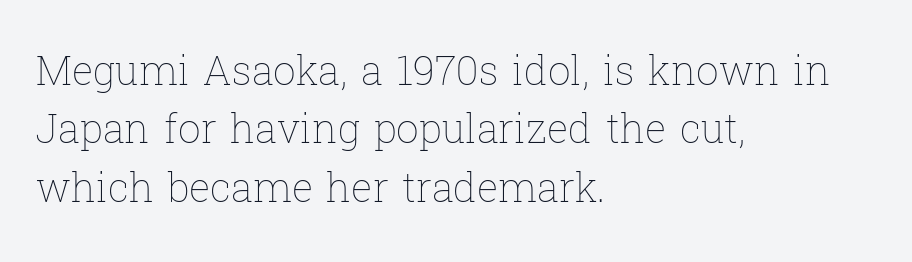
The image shows 40 px thin type, upright; set left-aligned, normal line spacing (1.46x), normal letter spacing, not underlined; low stroke contrast and a medium x-height.
